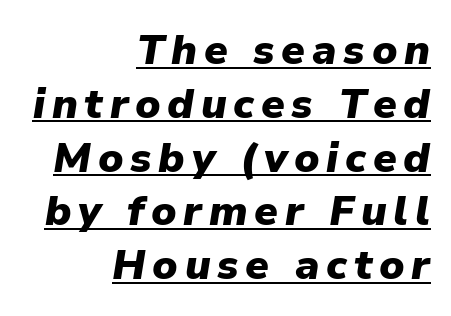
The image shows 42 px heavy type, italic (leaning right); set right-aligned, normal line spacing (1.28x), underlined; low stroke contrast and a medium x-height.
